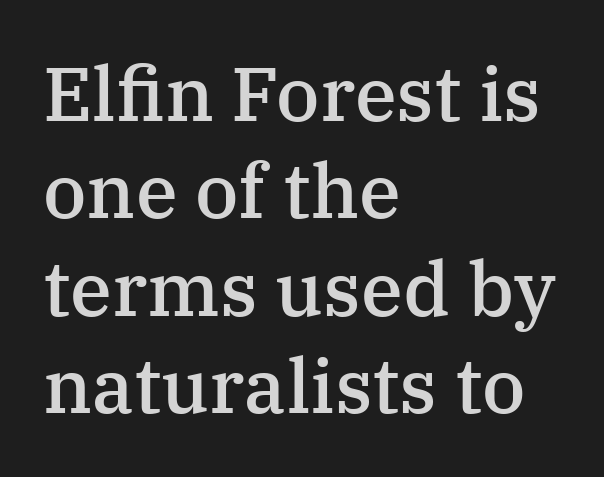
{"serif": "yes", "italic": "no", "bold": "semi", "weight": "semibold", "width": "normal", "stroke_contrast": "medium", "x_height": "medium", "monospaced": "no", "underline": "no", "align": "left", "line_spacing": "normal", "line_spacing_ratio": 1.28, "letter_spacing": "normal", "letter_spacing_em": 0.0, "glyph_px": 76}
